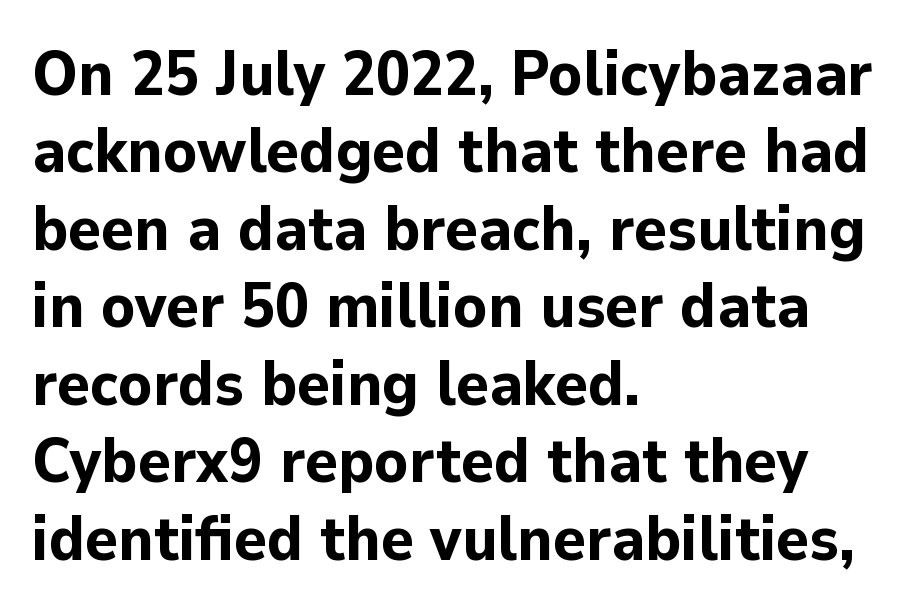
Each letter keeps its own natural width here, so spacing adapts to shape. Reading down the block, your eye returns to a fixed left position each line. This sample uses an upright cut, with every glyph sitting square on the baseline. Its strokes are broad and dark, the hallmark of bold type.
